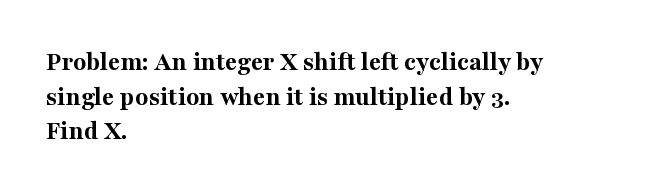
Compared with typical body copy, the letter spacing here is the same. The setting favours the left margin, as ordinary paragraphs usually do. Heft: maximum for text — a bold. Beneath every word, the page is bare. Successive baselines arrive at the customary interval. These lines were composed using upright roman letters.
